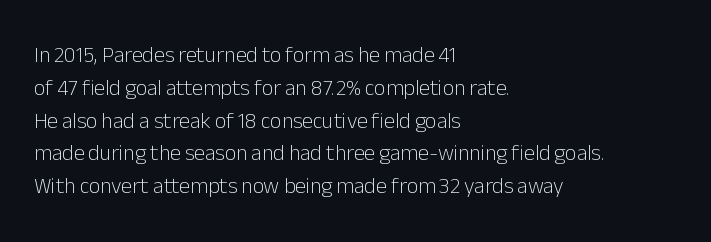
Descender tails drop into unmarked territory. Vertically, the passage feels balanced, rows spaced as you'd expect. The typesetter chose a ragged-right arrangement here. The typography opts for an upright posture over an oblique one. The rendering keeps characters at their native spacing. Stroke mass is kept to a normal reading level or below.
